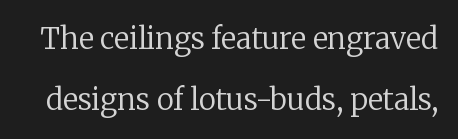
{"serif": "yes", "italic": "no", "bold": "no", "weight": "regular", "width": "normal", "stroke_contrast": "low", "x_height": "medium", "monospaced": "no", "underline": "no", "line_spacing": "loose", "line_spacing_ratio": 2.12, "letter_spacing": "normal", "letter_spacing_em": 0.0, "glyph_px": 29}
